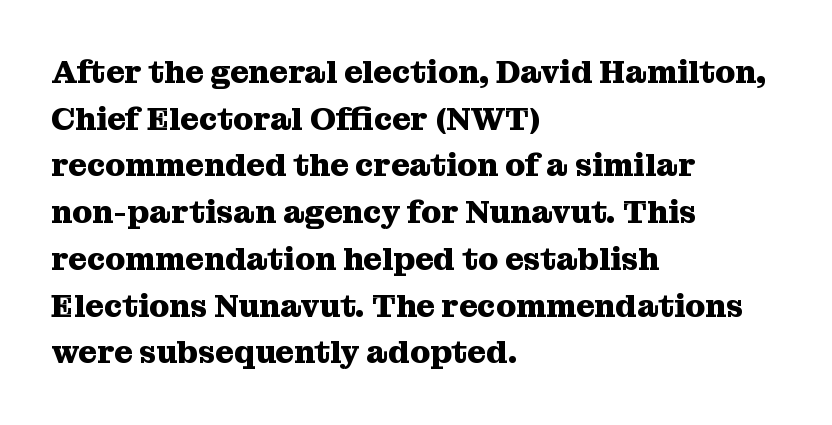
The image shows 32 px heavy serif type, upright; set left-aligned, normal line spacing (1.46x), normal letter spacing, not underlined; medium stroke contrast and a medium x-height.
